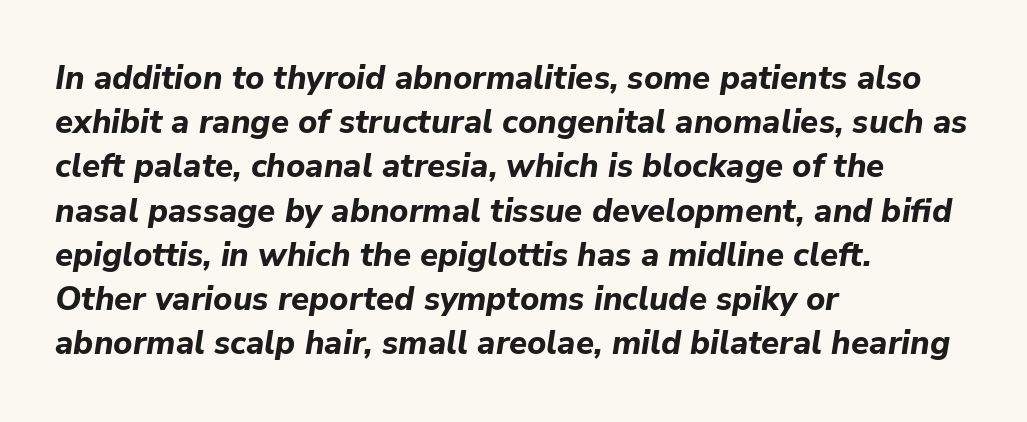
A clean baseline with only descenders dipping below it. Tracking value appears to be zero — textbook default spacing. Typeset ragged right — the left edge is the straight one. Compared with typical paragraphs, the rows here are spaced about the same. Looks like regular typesetting: each glyph gets only the width it needs. This sample uses an oblique cut, with every glyph tilted off the vertical.
